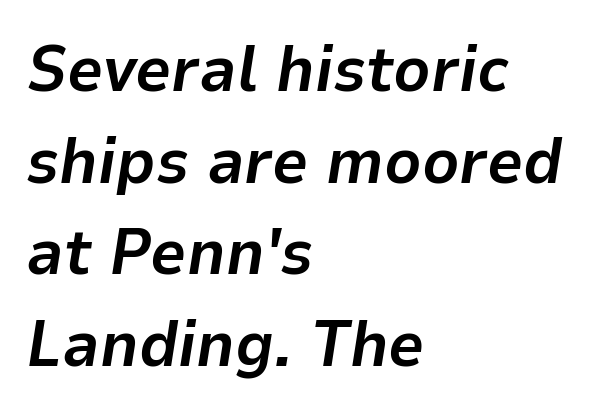
Inter-character spacing is left at the font's built-in metrics. A clean baseline with only descenders dipping below it. Leftover space on each line is placed entirely after the last word. Do the characters align in a grid? No, the font is proportional.
